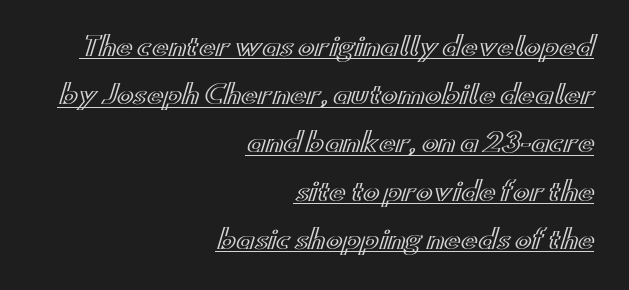
The image shows 25 px text type; set right-aligned, loose line spacing (1.93x), normal letter spacing, underlined.
